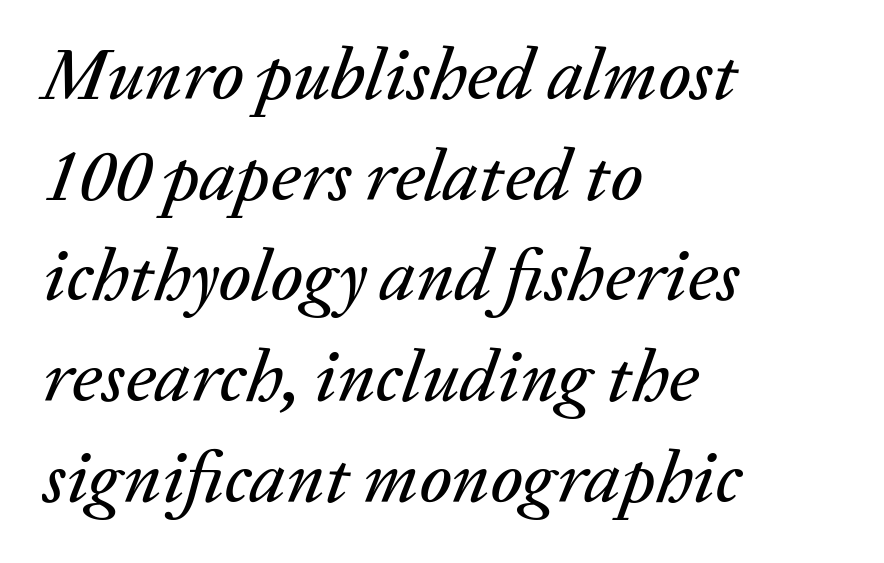
Students, note that the glyphs here touch the page at normal intervals. The setting favours the left margin, as ordinary paragraphs usually do. Posture: slanted. The passage shown is not underscored anywhere. Compared with typical paragraphs, the rows here are spaced about the same. Each letter keeps its own natural width here, so spacing adapts to shape.
